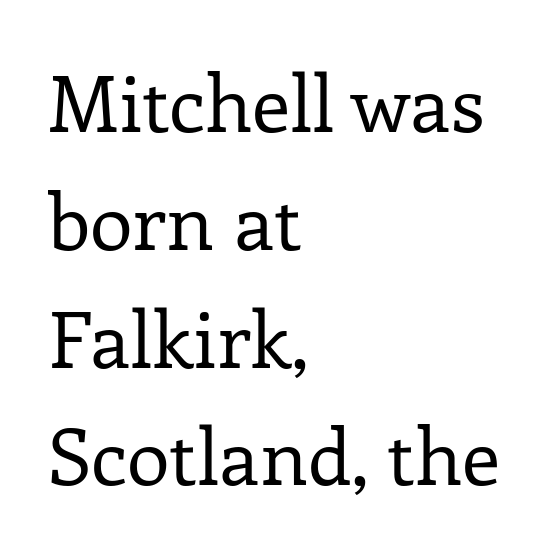
The image shows 78 px regular-weight serif type, upright; set left-aligned, normal line spacing (1.51x), normal letter spacing, not underlined; low stroke contrast and a medium x-height.
